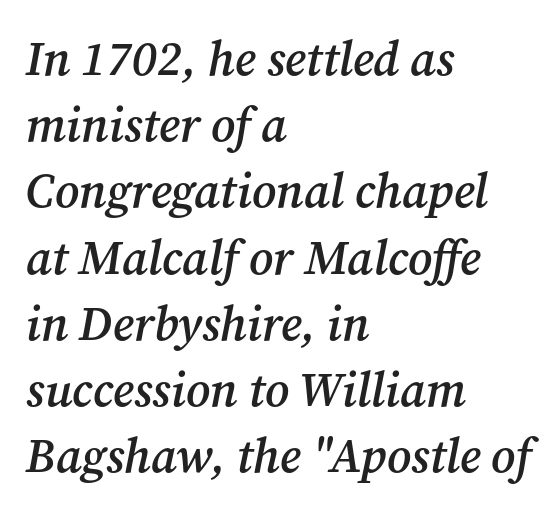
Which margin do the lines hug? The left one — the right edge is uneven. The space directly below the letters is spotless. Character widths vary here, with narrow letters taking less room than wide ones. Honestly, the row spacing looks completely unremarkable. How are the letters spaced? Ordinarily, with no added tracking.
